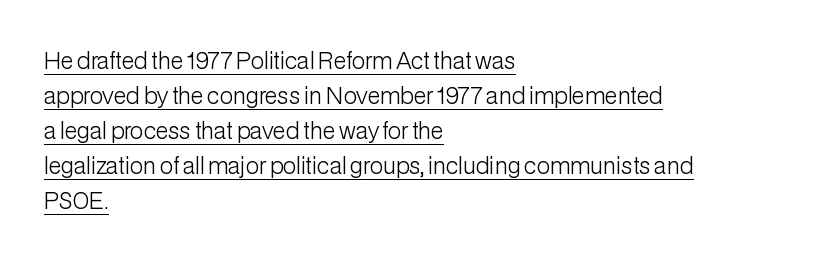
The image shows 22 px text type, upright; set left-aligned, normal line spacing (1.59x), normal letter spacing, underlined.
